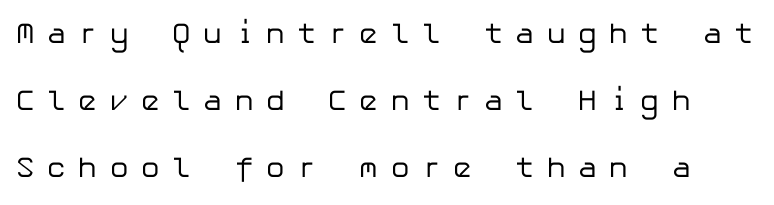
Q: Is the text bold? A: No.
Q: Is the text italic (slanted)? A: No, it is upright.
Q: Is the typeface a serif or a sans-serif typeface? A: Sans-serif.
Q: Is the text underlined? A: No.
Q: Is the spacing between letters normal or unusually wide? A: Unusually wide.
Q: Is the spacing between lines tight, normal or loose? A: Loose.
Q: Width (condensed, normal, or wide)? A: Normal.
Q: Stroke contrast? A: Low.
Q: x-height? A: Medium.
